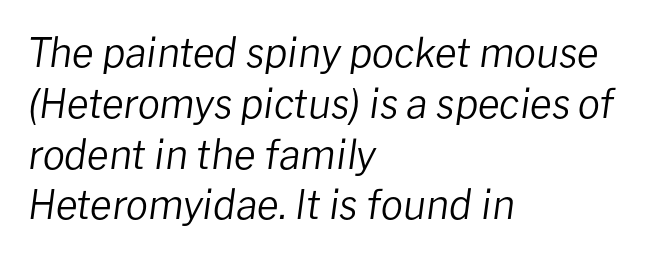
The image shows 40 px regular-weight type, italic (leaning right); set left-aligned, normal line spacing (1.27x), normal letter spacing, not underlined; low stroke contrast and a medium x-height.
